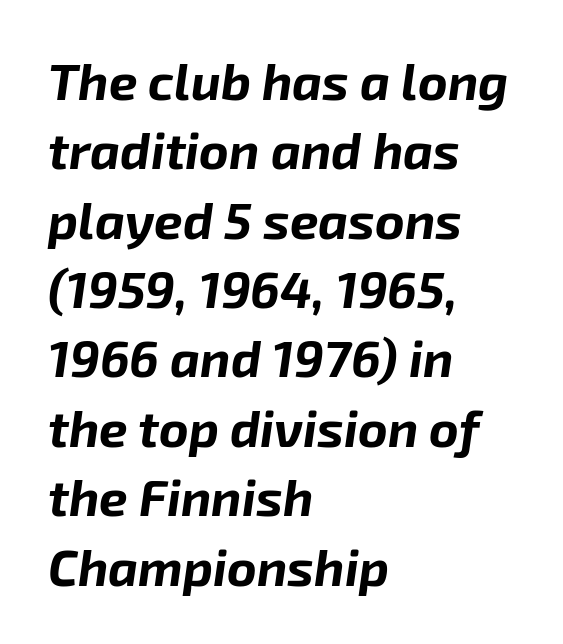
Q: Is the text bold? A: Yes.
Q: Is the text italic (slanted)? A: Yes, it leans right by about 8 degrees.
Q: Is the text underlined? A: No.
Q: How is the paragraph aligned? A: Left-aligned.
Q: Is the spacing between letters normal or unusually wide? A: Normal.
Q: Is the spacing between lines tight, normal or loose? A: Normal.
Q: Width (condensed, normal, or wide)? A: Normal.
Q: Stroke contrast? A: Low.
Q: x-height? A: Medium.
Q: Monospaced? A: No.
